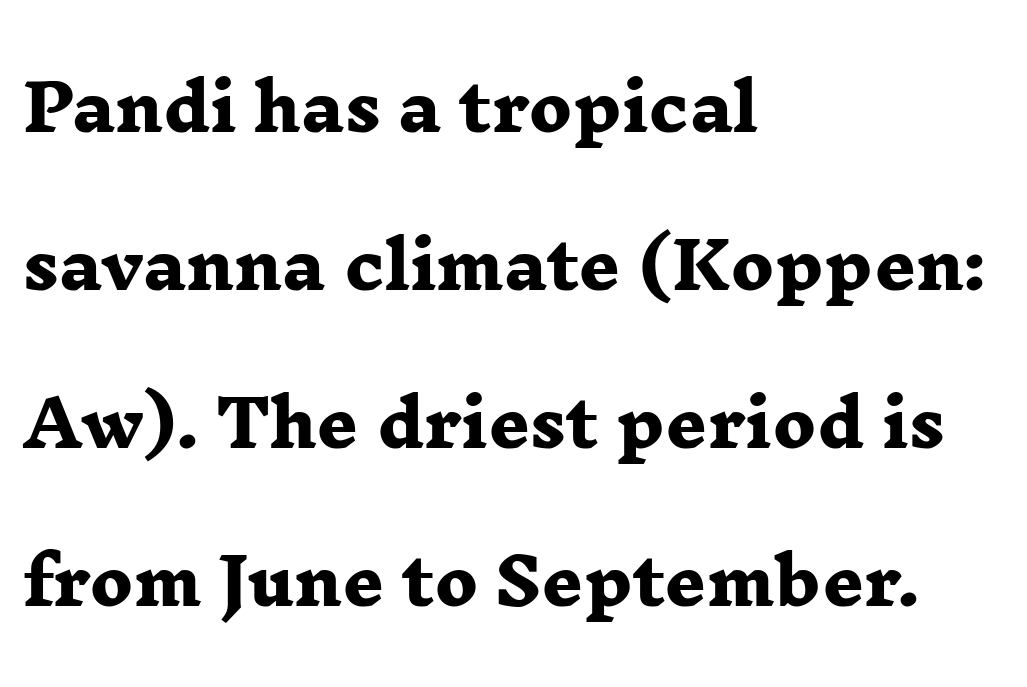
Descenders hang freely into open space. Inter-character spacing is left at the font's built-in metrics. These lines are set flush left with a ragged right edge. Regarding serifs, this sample has them. Summary of weight: heavy, a full bold.
